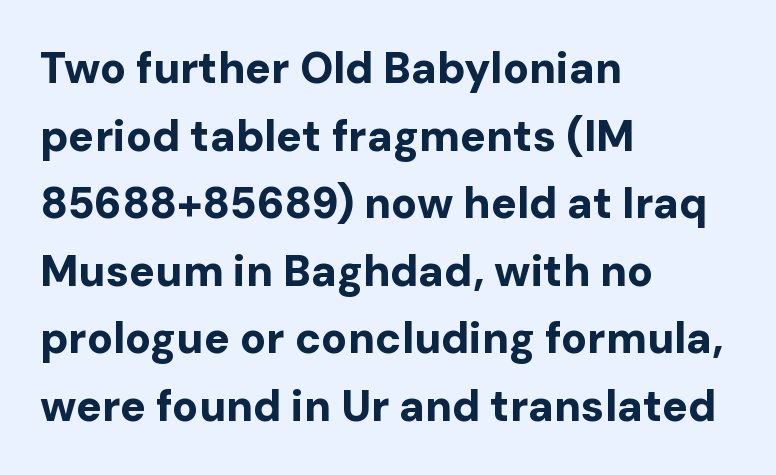
Q: Is the text bold? A: Yes.
Q: Is the text italic (slanted)? A: No, it is upright.
Q: Is the typeface a serif or a sans-serif typeface? A: Sans-serif.
Q: Is the text underlined? A: No.
Q: How is the paragraph aligned? A: Left-aligned.
Q: Is the spacing between letters normal or unusually wide? A: Normal.
Q: Is the spacing between lines tight, normal or loose? A: Normal.
Q: Width (condensed, normal, or wide)? A: Normal.
Q: Stroke contrast? A: Low.
Q: x-height? A: Medium.
Q: Monospaced? A: No.
